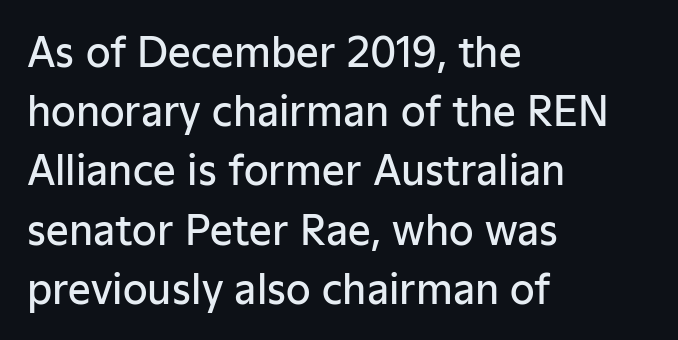
The image shows 40 px semibold sans-serif type, upright; set left-aligned, normal line spacing (1.48x), normal letter spacing, not underlined; low stroke contrast and a medium x-height.
